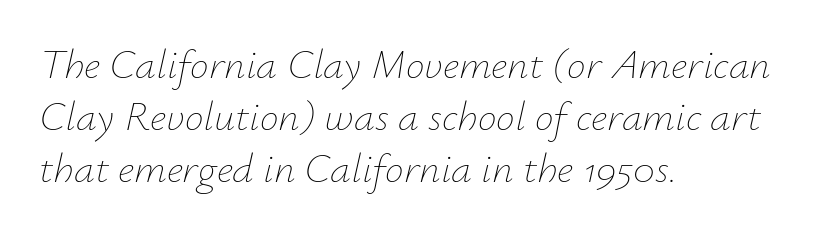
You could not count columns in this text — the font is proportionally spaced. Each row of text sits above clean, open space. Compared with a centered layout, this one pins lines to the left instead. When letters slant like this, we call the style italic.
